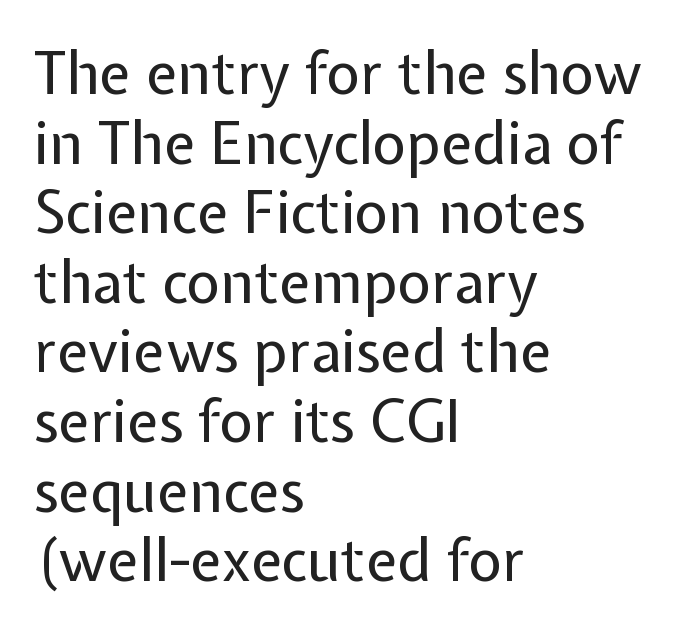
{"serif": "no", "italic": "no", "bold": "no", "weight": "regular", "width": "normal", "stroke_contrast": "low", "x_height": "medium", "monospaced": "no", "underline": "no", "align": "left", "line_spacing_ratio": 1.2, "letter_spacing": "normal", "letter_spacing_em": 0.0, "glyph_px": 58}
